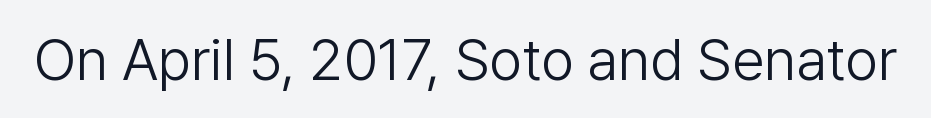
Serif or sans? Sans — the stroke terminals are bare. Has an underline been added? It has not. Do the characters align in a grid? No, the font is proportional. The type sits square on the baseline with zero lean. In terms of letterspacing, this is plain default setting.
